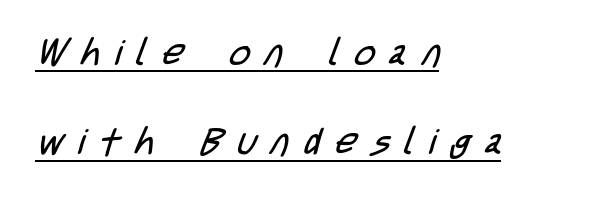
Q: Is the text bold? A: No.
Q: Is the typeface a serif or a sans-serif typeface? A: Sans-serif.
Q: Is the text underlined? A: Yes.
Q: How is the paragraph aligned? A: Left-aligned.
Q: Is the spacing between letters normal or unusually wide? A: Unusually wide.
Q: Is the spacing between lines tight, normal or loose? A: Loose.
Q: Width (condensed, normal, or wide)? A: Condensed.
Q: Stroke contrast? A: Low.
Q: x-height? A: Large.
Q: Monospaced? A: No.
